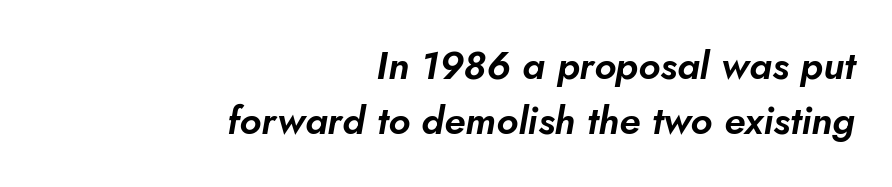
{"italic": "yes", "lean": "right", "slant_degrees": 5, "width": "normal", "stroke_contrast": "low", "x_height": "small", "monospaced": "no", "underline": "no", "align": "right", "line_spacing": "normal", "line_spacing_ratio": 1.42, "letter_spacing": "normal", "letter_spacing_em": 0.0, "glyph_px": 39}
